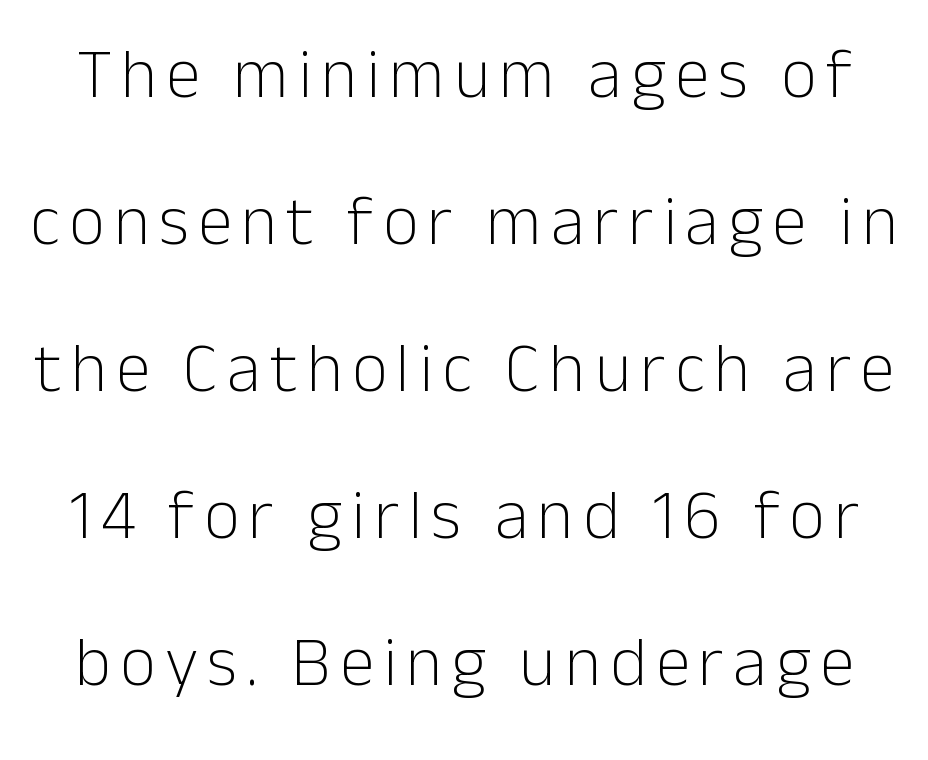
Q: Is the text bold? A: No.
Q: Is the text italic (slanted)? A: No, it is upright.
Q: Is the typeface a serif or a sans-serif typeface? A: Sans-serif.
Q: Is the text underlined? A: No.
Q: Is the spacing between lines tight, normal or loose? A: Loose.
Q: Width (condensed, normal, or wide)? A: Normal.
Q: Stroke contrast? A: Low.
Q: x-height? A: Medium.
Q: Monospaced? A: No.
